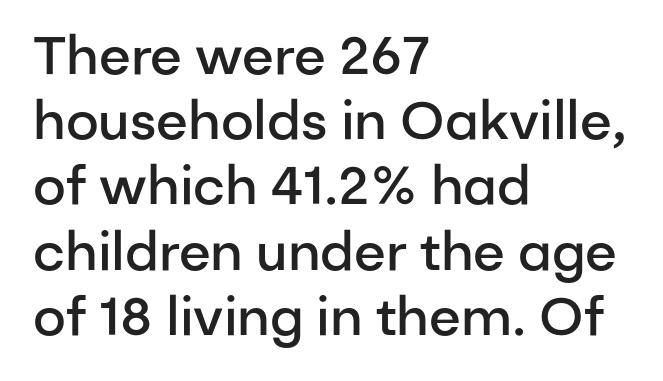
This sample uses an upright cut, with every glyph sitting square on the baseline. This is moderately heavy type, rendered in semibold. The face used here is proportionally spaced, like ordinary book or web type. Rule under the text: the space is simply empty.
